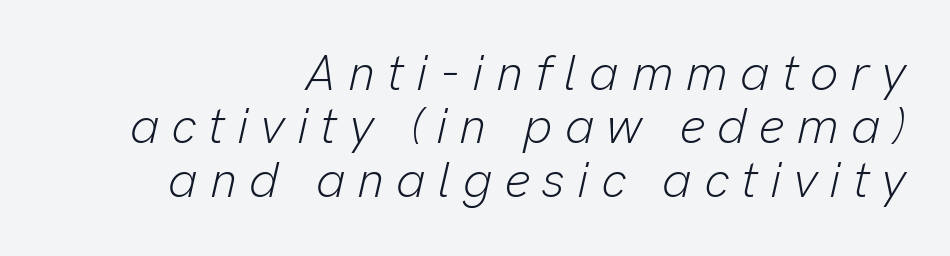
{"italic": "yes", "lean": "right", "slant_degrees": 13, "bold": "no", "weight": "light", "width": "normal", "stroke_contrast": "low", "x_height": "medium", "monospaced": "no", "underline": "no", "align": "right", "line_spacing": "tight", "line_spacing_ratio": 1.07, "letter_spacing": "wide", "letter_spacing_em": 0.24, "glyph_px": 50}
